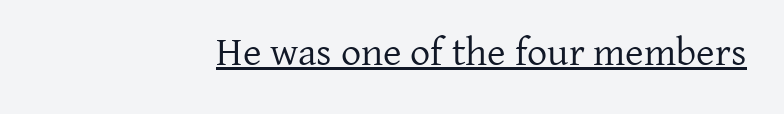
{"serif": "yes", "italic": "no", "bold": "no", "weight": "regular", "width": "normal", "stroke_contrast": "low", "x_height": "medium", "monospaced": "no", "underline": "yes", "align": "right", "letter_spacing": "normal", "letter_spacing_em": 0.0, "glyph_px": 40}
